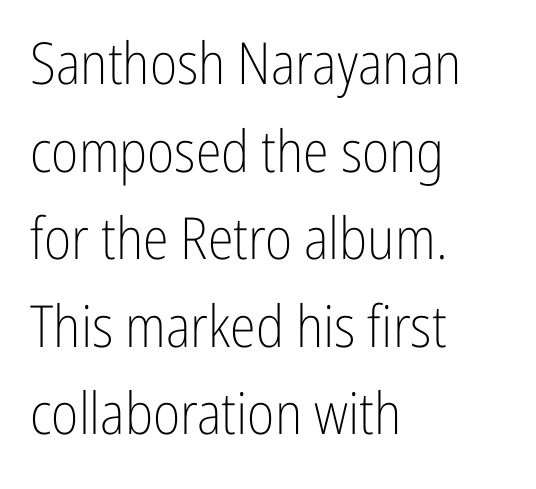
{"serif": "no", "italic": "no", "bold": "no", "weight": "light", "width": "condensed", "stroke_contrast": "low", "x_height": "medium", "monospaced": "no", "underline": "no", "align": "left", "line_spacing": "normal", "line_spacing_ratio": 1.51, "letter_spacing": "normal", "letter_spacing_em": 0.0, "glyph_px": 58}
